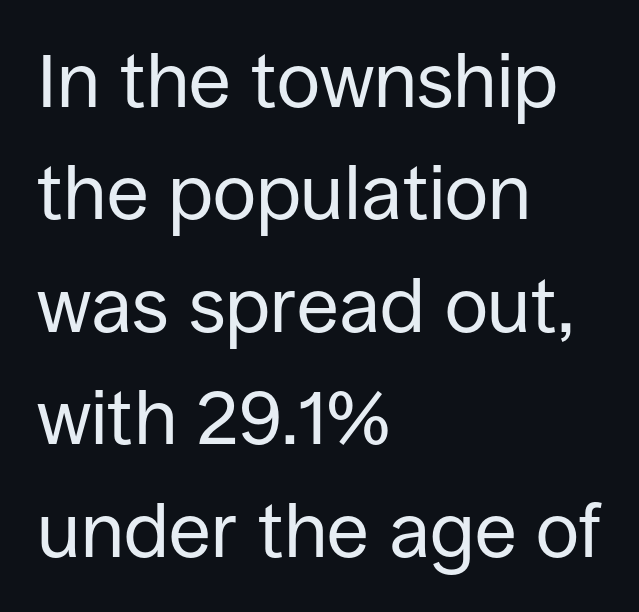
Q: Is the text bold? A: No.
Q: Is the text italic (slanted)? A: No, it is upright.
Q: Is the typeface a serif or a sans-serif typeface? A: Sans-serif.
Q: Is the text underlined? A: No.
Q: How is the paragraph aligned? A: Left-aligned.
Q: Is the spacing between letters normal or unusually wide? A: Normal.
Q: Is the spacing between lines tight, normal or loose? A: Normal.
Q: Width (condensed, normal, or wide)? A: Normal.
Q: Stroke contrast? A: Low.
Q: x-height? A: Large.
Q: Monospaced? A: No.
